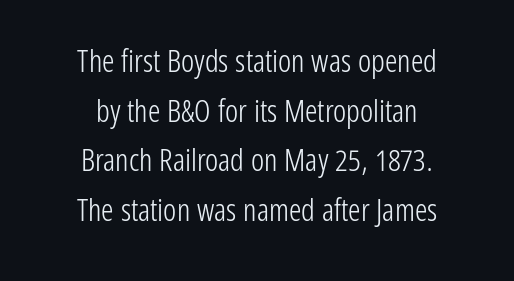
Q: Is the text bold? A: No.
Q: Is the text italic (slanted)? A: No, it is upright.
Q: Is the typeface a serif or a sans-serif typeface? A: Sans-serif.
Q: Is the text underlined? A: No.
Q: How is the paragraph aligned? A: Centered.
Q: Is the spacing between letters normal or unusually wide? A: Normal.
Q: Is the spacing between lines tight, normal or loose? A: Normal.
Q: Width (condensed, normal, or wide)? A: Condensed.
Q: Stroke contrast? A: Low.
Q: x-height? A: Medium.
Q: Monospaced? A: No.
